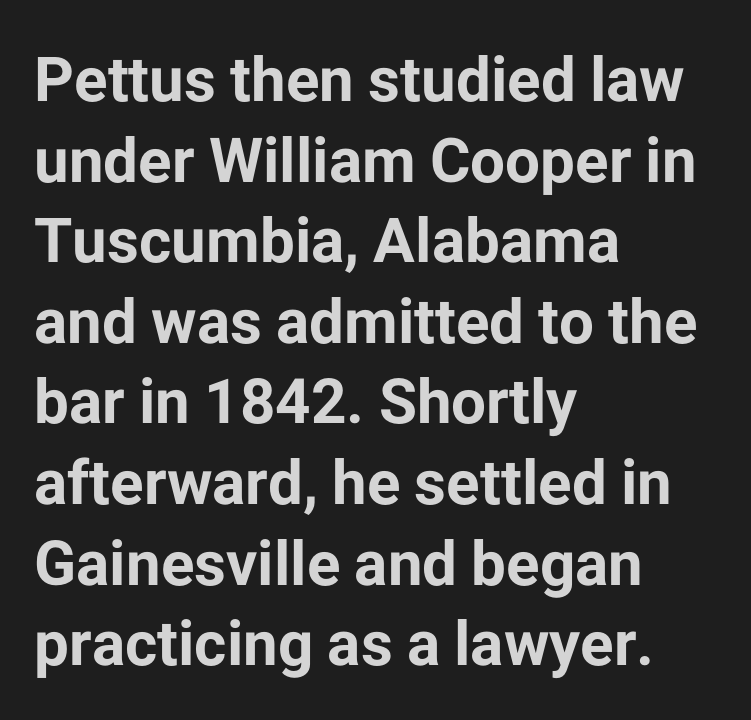
Q: Is the text bold? A: Yes.
Q: Is the text italic (slanted)? A: No, it is upright.
Q: Is the typeface a serif or a sans-serif typeface? A: Sans-serif.
Q: Is the text underlined? A: No.
Q: How is the paragraph aligned? A: Left-aligned.
Q: Is the spacing between letters normal or unusually wide? A: Normal.
Q: Is the spacing between lines tight, normal or loose? A: Normal.
Q: Width (condensed, normal, or wide)? A: Normal.
Q: Stroke contrast? A: Low.
Q: x-height? A: Medium.
Q: Monospaced? A: No.
